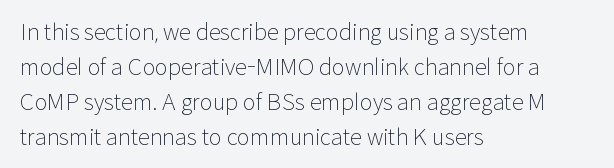
Every stem runs plumb, perpendicular to the baseline. Ink coverage per letter is moderate at most. Does extra space separate the letters? No, they use regular spacing. Line starts are locked; line ends wander. If you measured baseline to baseline, you'd find a middling distance.
